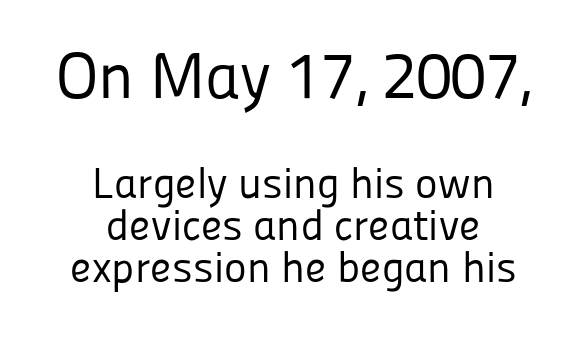
These lines are composed in type without serifs. Typesetter's note — upper block bumped up in size, lower block left smaller. Short note: letters normally spaced. Any mark beneath the type? The region is blank.
